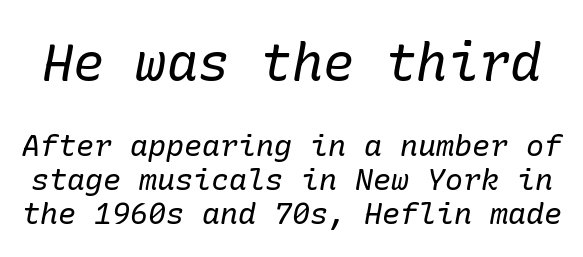
The image shows 52 px regular-weight type, italic (leaning right); set tight line spacing (1.14x), normal letter spacing, not underlined; the first (top) block is 1.73x larger; low stroke contrast and a medium x-height.
